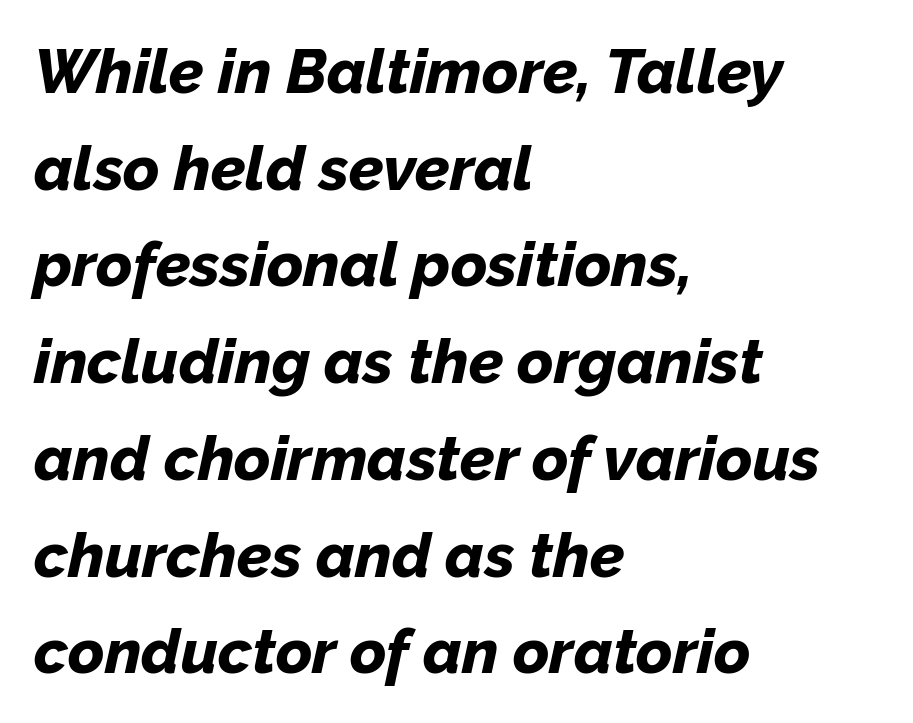
{"italic": "yes", "lean": "right", "slant_degrees": 12, "bold": "yes", "weight": "bold", "width": "normal", "stroke_contrast": "low", "x_height": "medium", "monospaced": "no", "underline": "no", "align": "left", "line_spacing": "normal", "line_spacing_ratio": 1.56, "letter_spacing": "normal", "letter_spacing_em": 0.0, "glyph_px": 62}
